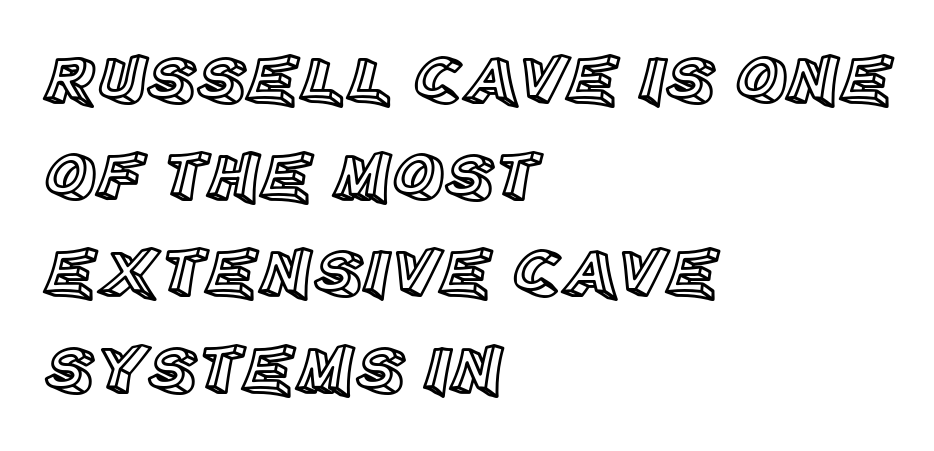
Q: Is the text italic (slanted)? A: Yes.
Q: Is the text underlined? A: No.
Q: How is the paragraph aligned? A: Left-aligned.
Q: Is the spacing between letters normal or unusually wide? A: Normal.
Q: Is the spacing between lines tight, normal or loose? A: Normal.
Q: Width (condensed, normal, or wide)? A: Normal.
Q: x-height? A: Large.
Q: Monospaced? A: No.
